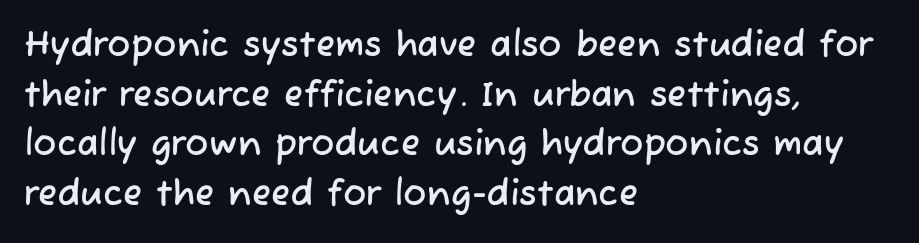
{"serif": "no", "width": "normal", "stroke_contrast": "low", "x_height": "medium", "monospaced": "no", "underline": "no", "align": "left", "line_spacing": "normal", "line_spacing_ratio": 1.42, "letter_spacing": "normal", "letter_spacing_em": 0.0, "glyph_px": 35}
